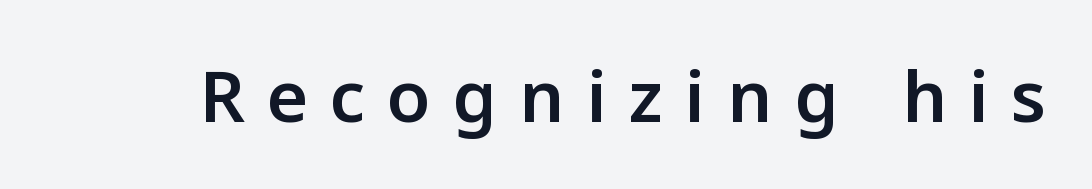
Character widths vary here, with narrow letters taking less room than wide ones. Here the glyphs are tracked loosely, breaking word shapes into spaced letters. Nobody drew a line under any word here. I'd call this a sans setting — the letters go barefoot.
